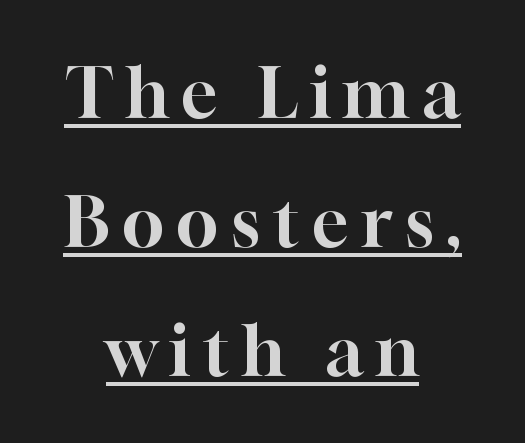
The image shows 69 px serif type, upright; set centered, line spacing 1.87x, underlined; high stroke contrast and a medium x-height.
